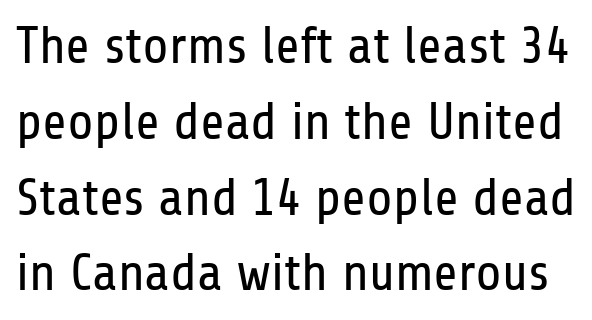
{"serif": "no", "italic": "no", "bold": "no", "weight": "regular", "width": "condensed", "stroke_contrast": "low", "x_height": "medium", "monospaced": "no", "underline": "no", "line_spacing": "normal", "line_spacing_ratio": 1.43, "letter_spacing": "normal", "letter_spacing_em": 0.0, "glyph_px": 53}
